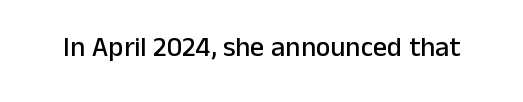
Tracking here is standard; glyphs follow each other at the usual distance. You can tell it's not italic because the verticals are truly vertical. Typographically, this falls in the sans-serif category. The letters advance in unequal steps, a hallmark of proportional type. No word sits above an underline.
